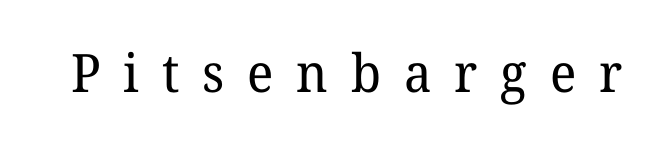
{"serif": "yes", "italic": "no", "bold": "no", "weight": "regular", "width": "normal", "stroke_contrast": "low", "x_height": "medium", "monospaced": "no", "underline": "no", "letter_spacing": "wide", "letter_spacing_em": 0.43, "glyph_px": 53}
